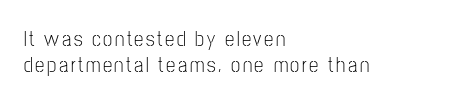
{"italic": "no", "bold": "no", "underline": "no", "align": "left", "line_spacing_ratio": 1.24, "glyph_px": 21}
